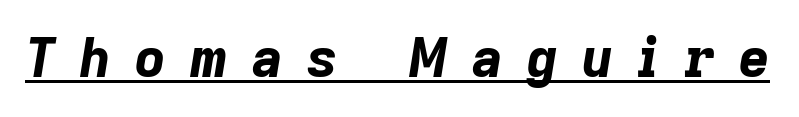
The image shows 53 px bold type, italic (leaning right); set unusually wide letter spacing (+0.46 em), underlined; low stroke contrast and a medium x-height.
